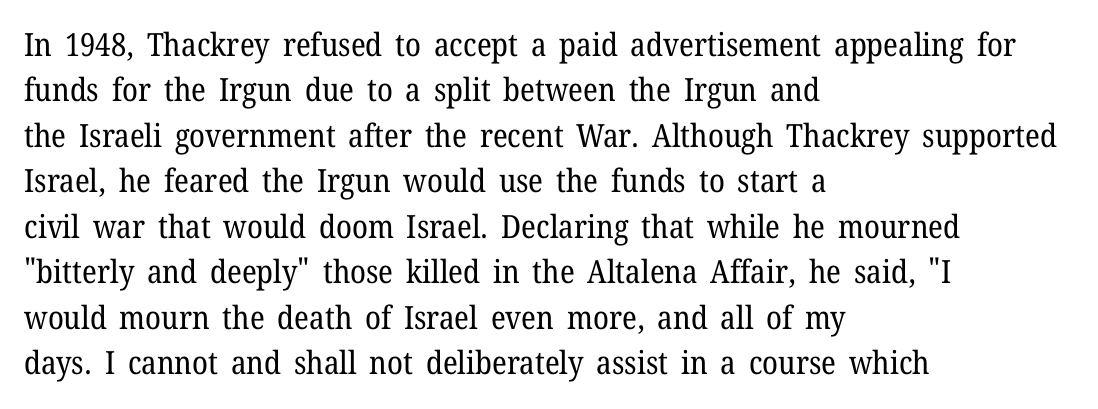
The image shows 32 px regular-weight serif type, upright; set left-aligned, normal line spacing (1.42x), normal letter spacing, not underlined; low stroke contrast and a medium x-height.
